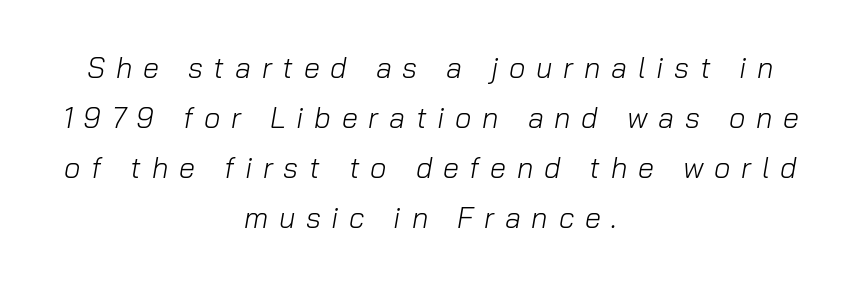
{"italic": "yes", "lean": "right", "slant_degrees": 10, "bold": "no", "weight": "light", "width": "normal", "stroke_contrast": "low", "x_height": "medium", "monospaced": "no", "underline": "no", "align": "center", "line_spacing_ratio": 1.72, "letter_spacing": "wide", "letter_spacing_em": 0.37, "glyph_px": 29}
